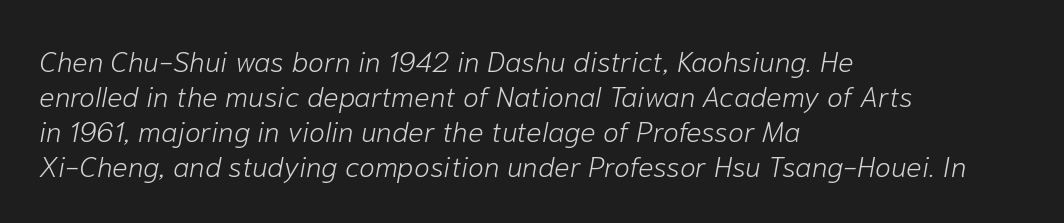
{"italic": "yes", "lean": "right", "slant_degrees": 10, "bold": "no", "weight": "light", "width": "normal", "stroke_contrast": "low", "x_height": "medium", "monospaced": "no", "underline": "no", "align": "left", "line_spacing_ratio": 1.21, "letter_spacing": "normal", "letter_spacing_em": 0.0, "glyph_px": 29}
